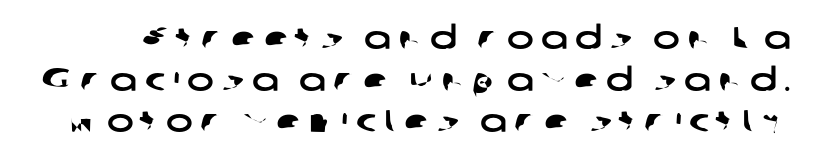
Q: Is the typeface a serif or a sans-serif typeface? A: Sans-serif.
Q: Is the text underlined? A: No.
Q: Is the spacing between letters normal or unusually wide? A: Unusually wide.
Q: Is the spacing between lines tight, normal or loose? A: Normal.
Q: Width (condensed, normal, or wide)? A: Wide.
Q: Stroke contrast? A: Low.
Q: x-height? A: Medium.
Q: Monospaced? A: No.
